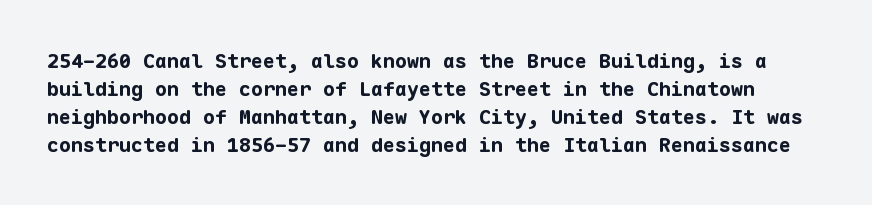
The words here are not underlined. Students, note that the glyphs here touch the page at normal intervals. These lines were composed using upright roman letters. Caption: bold face, heavy strokes.
